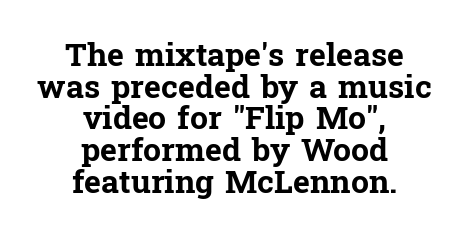
Q: Is the text bold? A: Yes.
Q: Is the text italic (slanted)? A: No, it is upright.
Q: Is the typeface a serif or a sans-serif typeface? A: Serif.
Q: Is the text underlined? A: No.
Q: How is the paragraph aligned? A: Centered.
Q: Is the spacing between letters normal or unusually wide? A: Normal.
Q: Is the spacing between lines tight, normal or loose? A: Tight.
Q: Width (condensed, normal, or wide)? A: Normal.
Q: Stroke contrast? A: Low.
Q: x-height? A: Medium.
Q: Monospaced? A: No.
